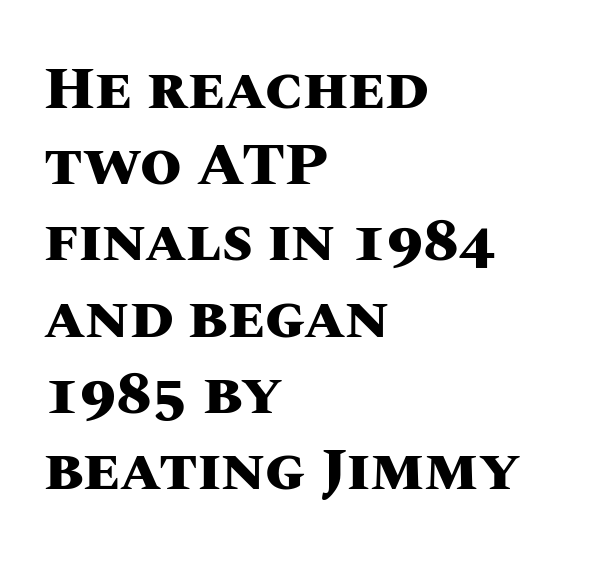
This sample has the flowing, uneven cadence of proportional lettering. Check under the words: just untouched page. Weight check: bold — yes, fully. Vertically, the passage feels balanced, rows spaced as you'd expect. You can tell it's not italic because the verticals are truly vertical. Is the letter spacing exaggerated? No — it looks like the ordinary default.
